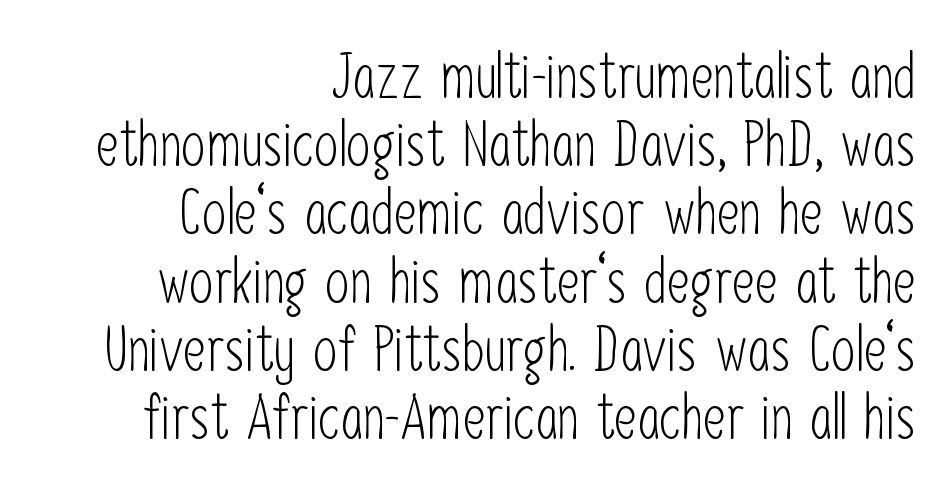
The image shows 62 px light, condensed sans-serif type, upright; set right-aligned, tight line spacing (1.1x), normal letter spacing, not underlined; low stroke contrast and a medium x-height.
